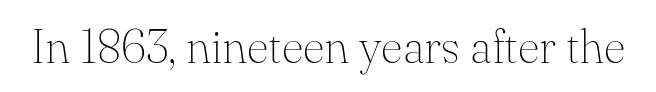
The image shows 48 px thin serif type, upright; set normal letter spacing, not underlined; medium stroke contrast and a small x-height.
